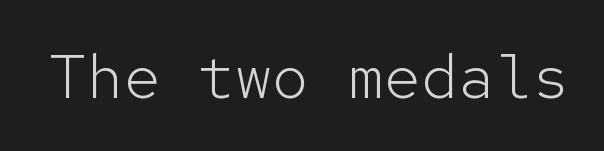
{"serif": "no", "italic": "no", "bold": "no", "weight": "light", "width": "normal", "stroke_contrast": "low", "x_height": "medium", "monospaced": "yes", "underline": "no", "letter_spacing": "normal", "letter_spacing_em": 0.0, "glyph_px": 62}
